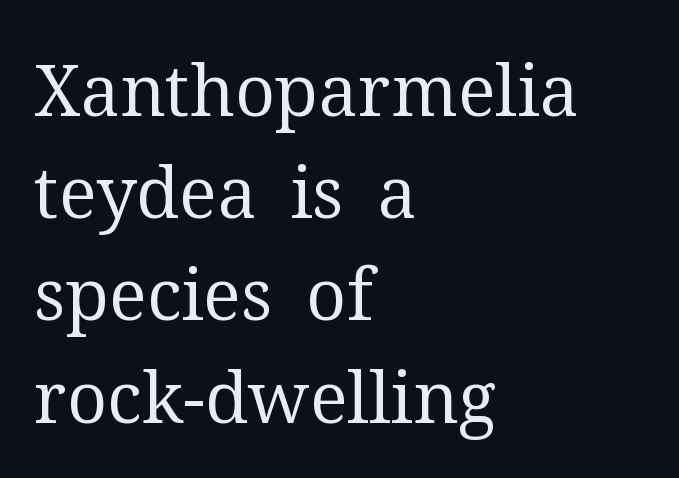
Underlining? Definitely not there. You can tell from the footed stems that serif type was used. A typesetter would call this zero additional tracking. The rag falls on the right side of this text block.
